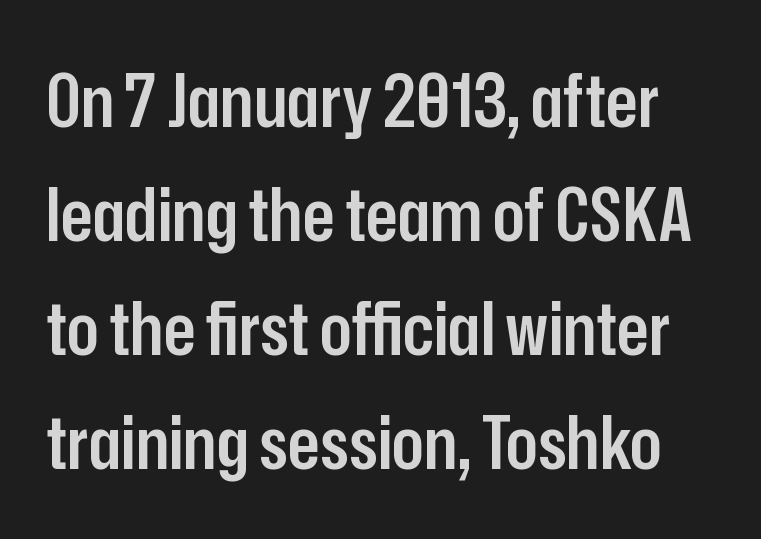
A typesetter would label this face a sans. Honestly, the letter spacing is just normal — you wouldn't notice it. Slightly chunky letters — semibold, I'd say, not full bold. The space beneath each line is pristine and unruled. Proportional: the letters do not fall into vertical columns.
